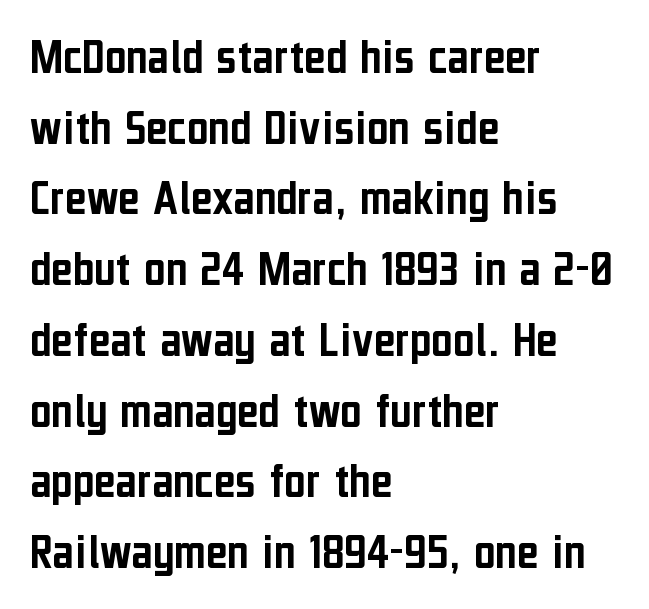
Q: Is the text italic (slanted)? A: No, it is upright.
Q: Is the typeface a serif or a sans-serif typeface? A: Sans-serif.
Q: Is the text underlined? A: No.
Q: How is the paragraph aligned? A: Left-aligned.
Q: Is the spacing between letters normal or unusually wide? A: Normal.
Q: Is the spacing between lines tight, normal or loose? A: Normal.
Q: Width (condensed, normal, or wide)? A: Condensed.
Q: Stroke contrast? A: Low.
Q: x-height? A: Medium.
Q: Monospaced? A: No.
